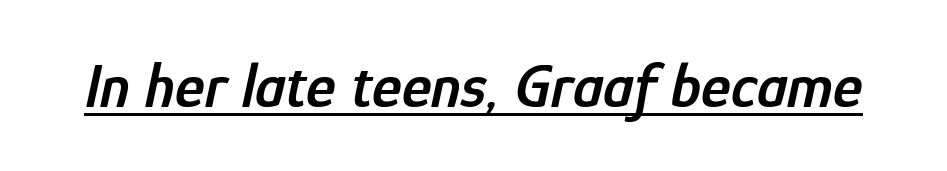
Q: Is the text bold? A: Semi-bold.
Q: Is the text italic (slanted)? A: Yes, it leans right by about 12 degrees.
Q: Is the text underlined? A: Yes.
Q: Is the spacing between letters normal or unusually wide? A: Normal.
Q: Width (condensed, normal, or wide)? A: Condensed.
Q: Stroke contrast? A: Low.
Q: x-height? A: Medium.
Q: Monospaced? A: No.
